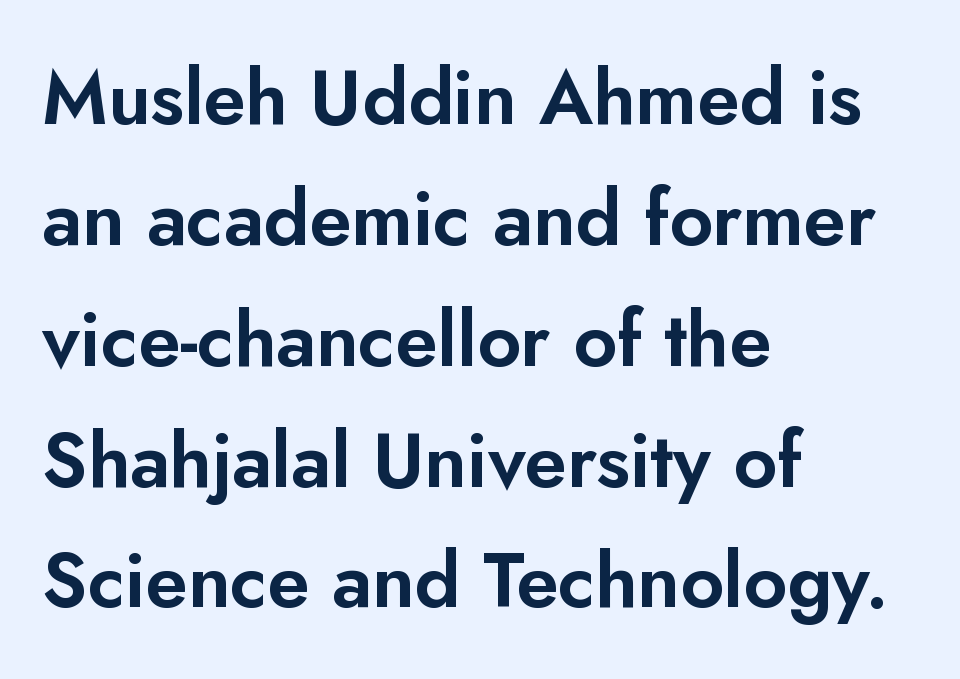
{"serif": "no", "italic": "no", "width": "normal", "stroke_contrast": "low", "x_height": "small", "monospaced": "no", "underline": "no", "align": "left", "line_spacing": "normal", "line_spacing_ratio": 1.59, "letter_spacing": "normal", "letter_spacing_em": 0.0, "glyph_px": 76}
